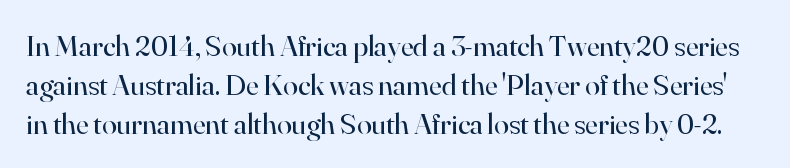
Designer's note — italics off, roman on. Small tapered or slab feet sit at the stroke ends, so this counts as serif. Letter spacing: default. Honestly, the row spacing looks completely unremarkable.
